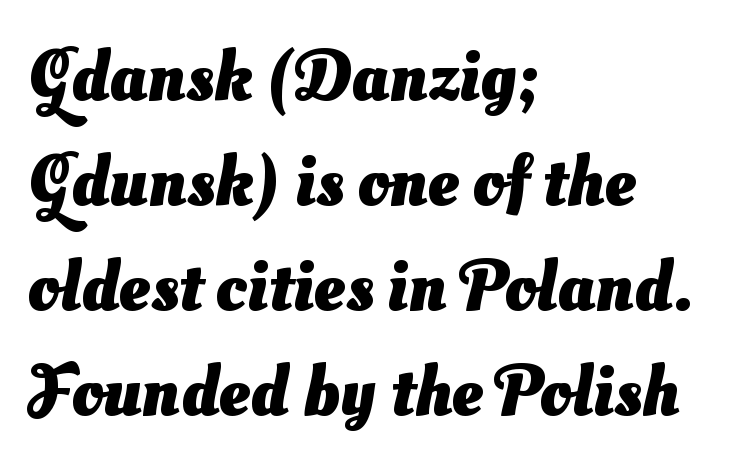
Q: Is the text bold? A: Yes.
Q: Is the typeface a serif or a sans-serif typeface? A: Sans-serif.
Q: Is the text underlined? A: No.
Q: How is the paragraph aligned? A: Left-aligned.
Q: Is the spacing between letters normal or unusually wide? A: Normal.
Q: Is the spacing between lines tight, normal or loose? A: Normal.
Q: Width (condensed, normal, or wide)? A: Normal.
Q: Stroke contrast? A: Medium.
Q: x-height? A: Small.
Q: Monospaced? A: No.
